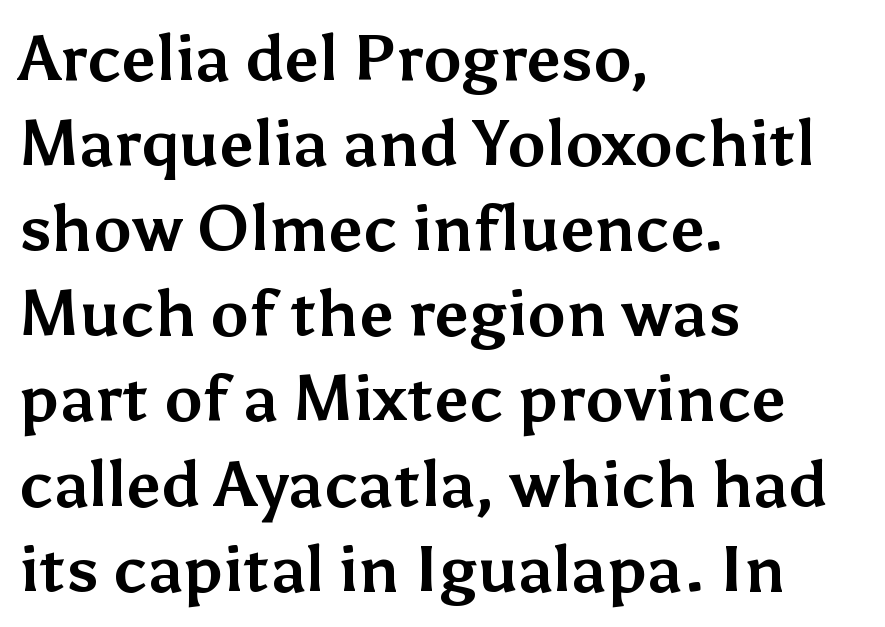
Every row of glyphs begins at an identical x-position on the left. Students, observe: this is what conventionally led text looks like. A typesetter would label this face a sans. What weight is shown? A full bold with thick strokes. Beneath every word, the page is bare.
